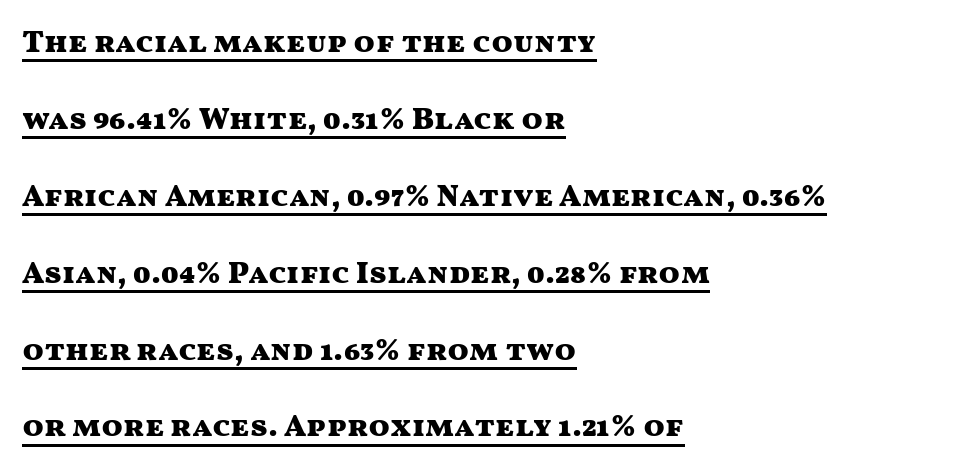
Compared with undecorated copy, this sample adds a rule below the words. Looks like regular typesetting: each glyph gets only the width it needs. Plenty of ink on the page — the face is bold. Characters remain perfectly vertical along every line. Letter spacing: default. Is there much room between lines? Yes — plenty of vertical air separates them.
